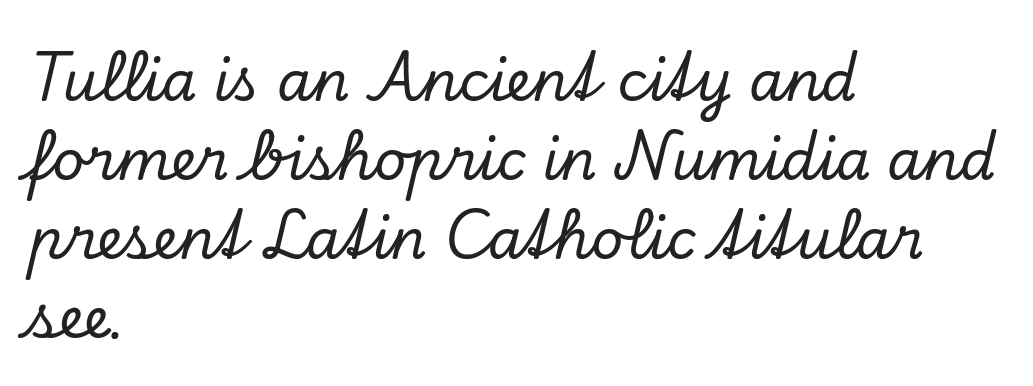
{"serif": "yes", "italic": "yes", "lean": "right", "slant_degrees": 13, "width": "normal", "stroke_contrast": "low", "x_height": "small", "monospaced": "no", "underline": "no", "align": "left", "line_spacing": "normal", "line_spacing_ratio": 1.41, "letter_spacing": "normal", "letter_spacing_em": 0.0, "glyph_px": 56}
